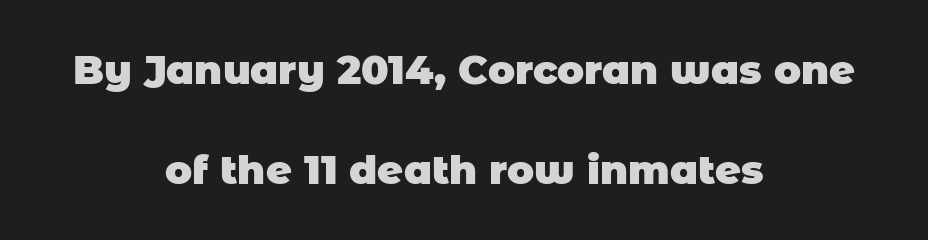
{"serif": "no", "bold": "yes", "weight": "heavy", "width": "normal", "stroke_contrast": "low", "x_height": "large", "monospaced": "no", "underline": "no", "align": "center", "line_spacing": "loose", "line_spacing_ratio": 2.49, "letter_spacing": "normal", "letter_spacing_em": 0.0, "glyph_px": 40}
